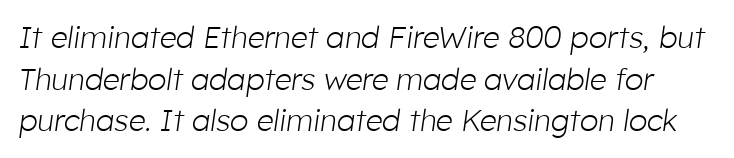
Q: Is the text bold? A: No.
Q: Is the text italic (slanted)? A: Yes, it leans right by about 8 degrees.
Q: Is the text underlined? A: No.
Q: Is the spacing between letters normal or unusually wide? A: Normal.
Q: Is the spacing between lines tight, normal or loose? A: Normal.
Q: Width (condensed, normal, or wide)? A: Normal.
Q: Stroke contrast? A: Low.
Q: x-height? A: Medium.
Q: Monospaced? A: No.
